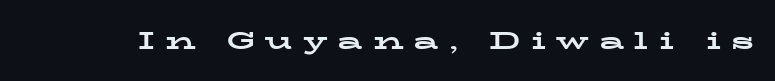
The image shows 24 px bold type, upright; set unusually wide letter spacing (+0.43 em), not underlined.
